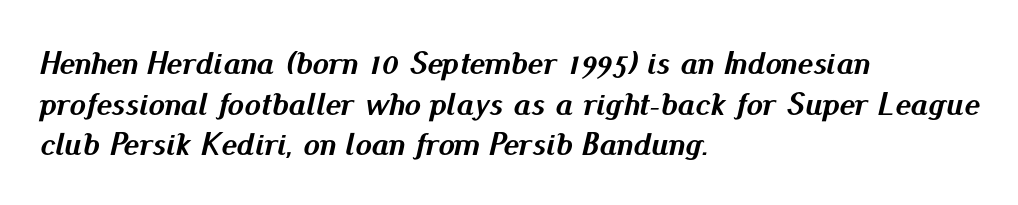
{"italic": "yes", "lean": "right", "slant_degrees": 13, "bold": "yes", "weight": "semibold", "width": "normal", "stroke_contrast": "medium", "x_height": "small", "monospaced": "no", "underline": "no", "align": "left", "line_spacing_ratio": 1.23, "letter_spacing": "normal", "letter_spacing_em": 0.0, "glyph_px": 33}
